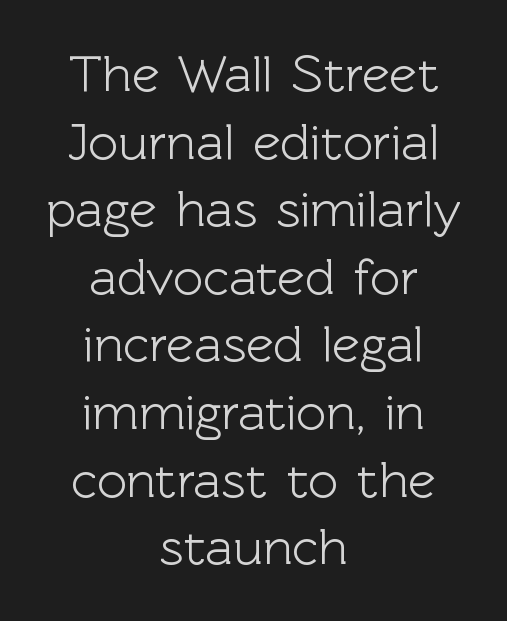
The baseline area is clear. Do the characters align in a grid? No, the font is proportional. Summary of vertical rhythm: regular, with standard interline spacing. The passage shown has conventional tracking throughout. These lines stack symmetrically, like a column narrowing and widening about its center. If you drew a line through each stem, it would be perfectly vertical.
